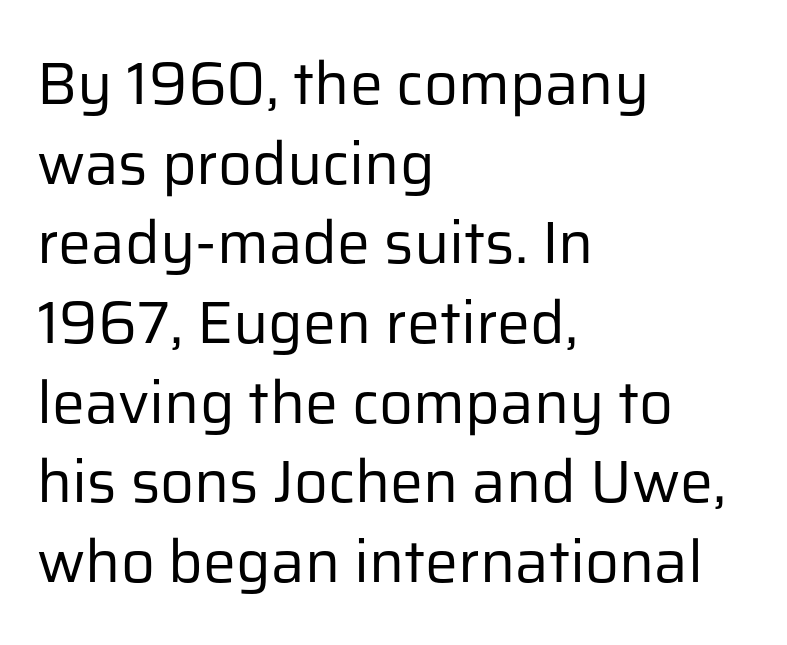
Q: Is the text bold? A: No.
Q: Is the text italic (slanted)? A: No, it is upright.
Q: Is the typeface a serif or a sans-serif typeface? A: Sans-serif.
Q: Is the text underlined? A: No.
Q: How is the paragraph aligned? A: Left-aligned.
Q: Is the spacing between letters normal or unusually wide? A: Normal.
Q: Is the spacing between lines tight, normal or loose? A: Normal.
Q: Width (condensed, normal, or wide)? A: Normal.
Q: Stroke contrast? A: Low.
Q: x-height? A: Medium.
Q: Monospaced? A: No.
